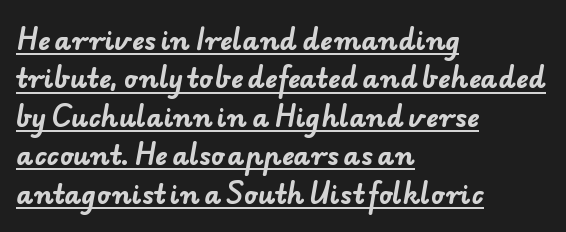
{"bold": "yes", "underline": "yes", "align": "left", "line_spacing": "normal", "line_spacing_ratio": 1.48, "letter_spacing": "normal", "letter_spacing_em": 0.0, "glyph_px": 26}
